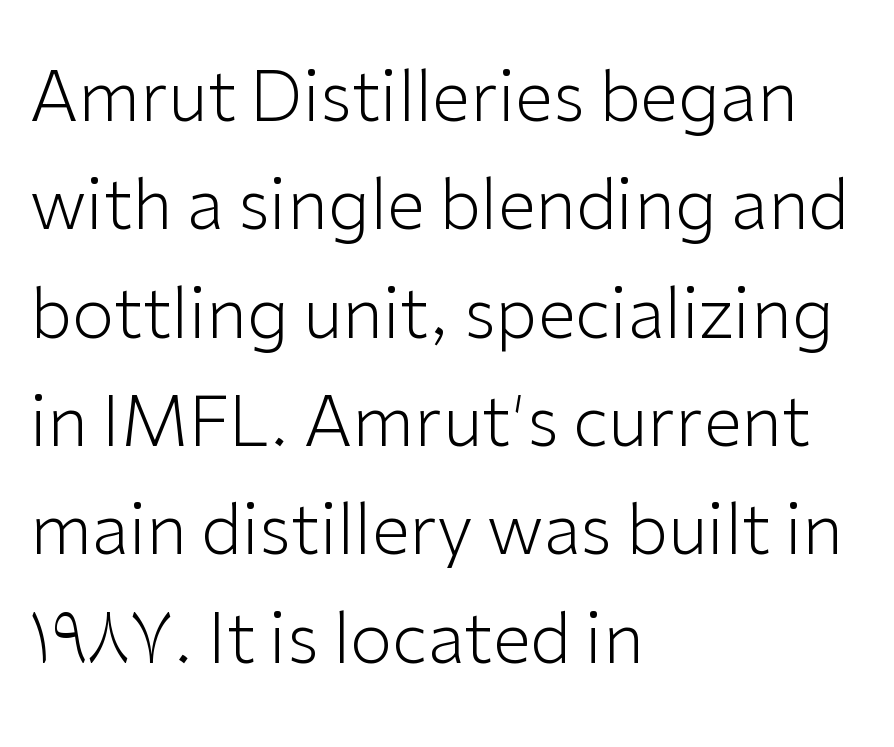
Is there much room between lines? A standard amount, neither cramped nor airy. Students, note that the glyphs here touch the page at normal intervals. Compared with a centered layout, this one pins lines to the left instead. No italicization has been applied; the sample stays upright.
